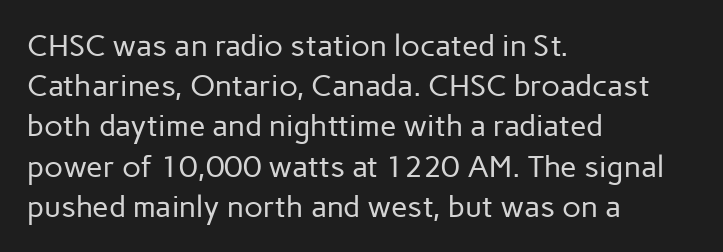
Is the block centered? No — it sits flush against the left margin. Beneath every word, the page is bare. Grotesque or geometric, the face here clearly has no serifs. Look at the tracking — it's just the regular setting, nothing added. Line spacing here is normal. Here the designer chose a conventional face with non-uniform glyph widths.
